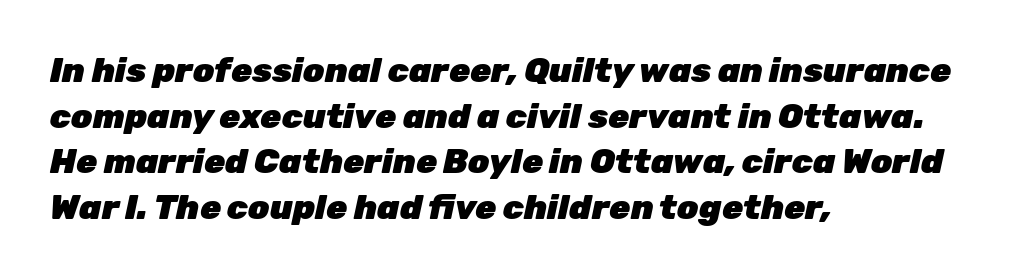
The image shows 34 px heavy type, italic (leaning right); set left-aligned, normal line spacing (1.34x), normal letter spacing, not underlined; low stroke contrast and a medium x-height.
